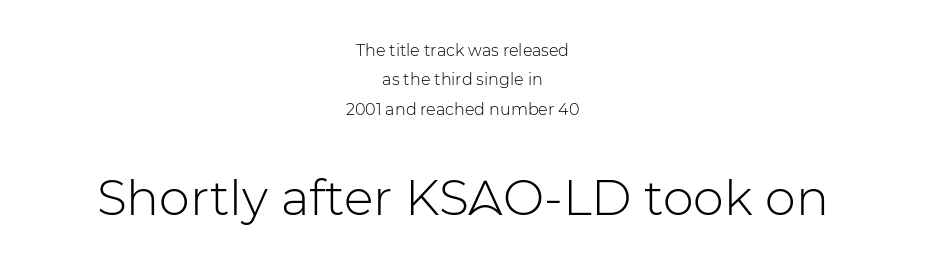
Q: Is the text bold? A: No.
Q: Is the text italic (slanted)? A: No, it is upright.
Q: Is the typeface a serif or a sans-serif typeface? A: Sans-serif.
Q: Is the text underlined? A: No.
Q: How is the paragraph aligned? A: Centered.
Q: Is the spacing between letters normal or unusually wide? A: Normal.
Q: Which block of text is set in a larger size, the first (top) or the second (bottom)? A: The second (bottom) one.
Q: Width (condensed, normal, or wide)? A: Normal.
Q: Stroke contrast? A: Low.
Q: x-height? A: Medium.
Q: Monospaced? A: No.
